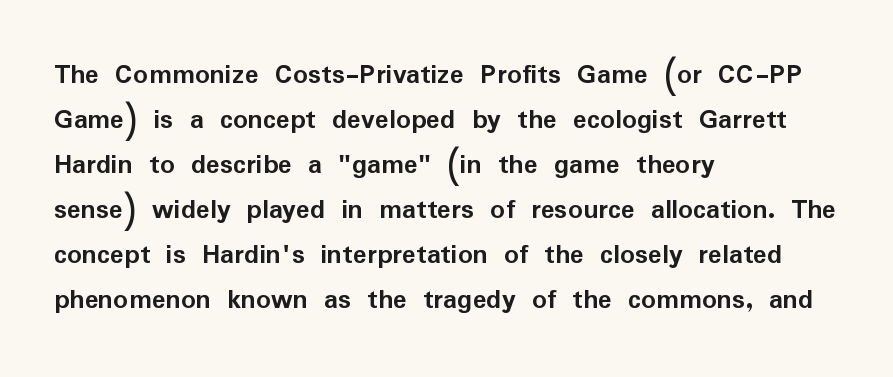
Q: Is the text bold? A: Yes.
Q: Is the text italic (slanted)? A: No, it is upright.
Q: Is the typeface a serif or a sans-serif typeface? A: Sans-serif.
Q: Is the text underlined? A: No.
Q: How is the paragraph aligned? A: Left-aligned.
Q: Is the spacing between letters normal or unusually wide? A: Normal.
Q: Is the spacing between lines tight, normal or loose? A: Normal.
Q: Width (condensed, normal, or wide)? A: Normal.
Q: Stroke contrast? A: Low.
Q: x-height? A: Medium.
Q: Monospaced? A: No.
